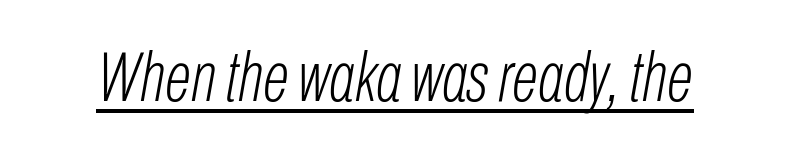
The image shows 70 px light, condensed type, italic (leaning right); set normal letter spacing, underlined; low stroke contrast and a medium x-height.
